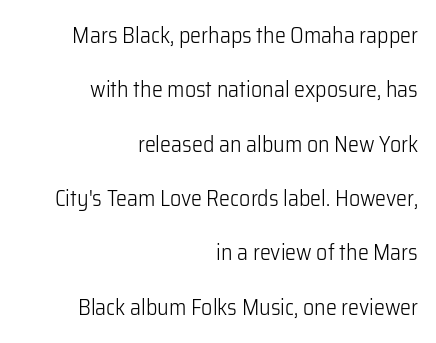
{"italic": "no", "bold": "no", "underline": "no", "align": "right", "line_spacing": "loose", "line_spacing_ratio": 2.47, "letter_spacing": "normal", "letter_spacing_em": 0.0, "glyph_px": 22}
